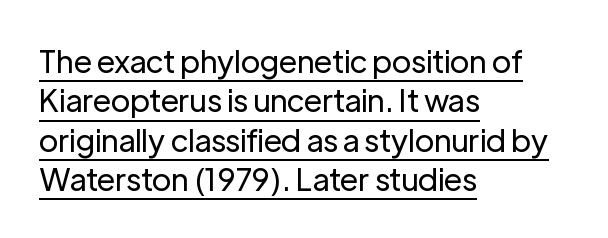
Designer's note — italics off, roman on. The face used here is a sans, in the tradition of grotesques and geometrics. A baseline rule has been typeset under these characters. Observe the ordinary spacing: letters are neighbours, not strangers. These lines are rendered in a variable-pitch font.
